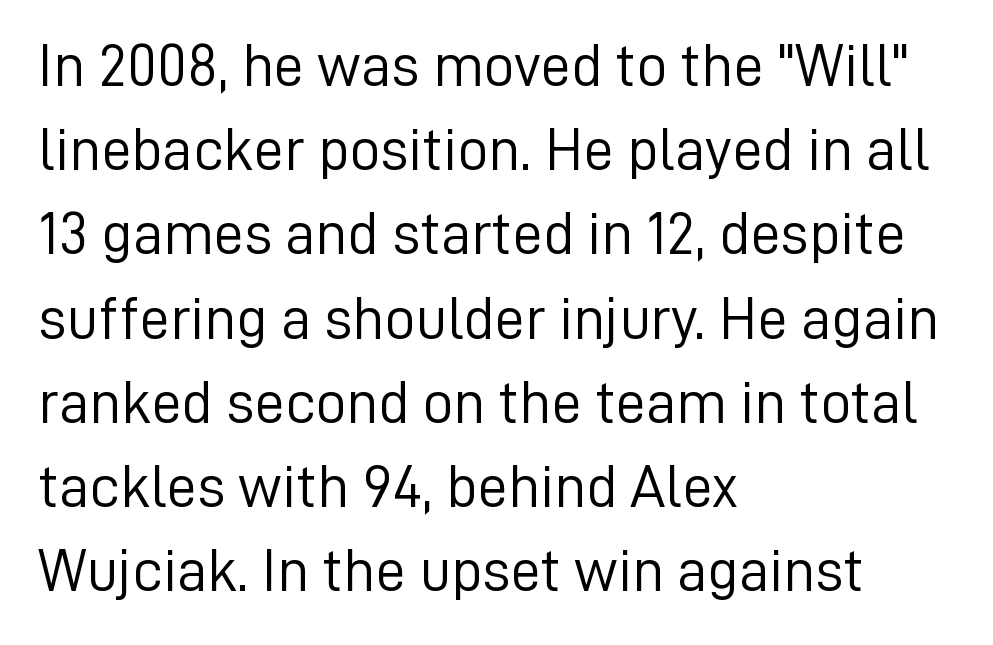
The image shows 61 px light sans-serif type, upright; set left-aligned, normal line spacing (1.38x), normal letter spacing, not underlined; low stroke contrast and a medium x-height.
